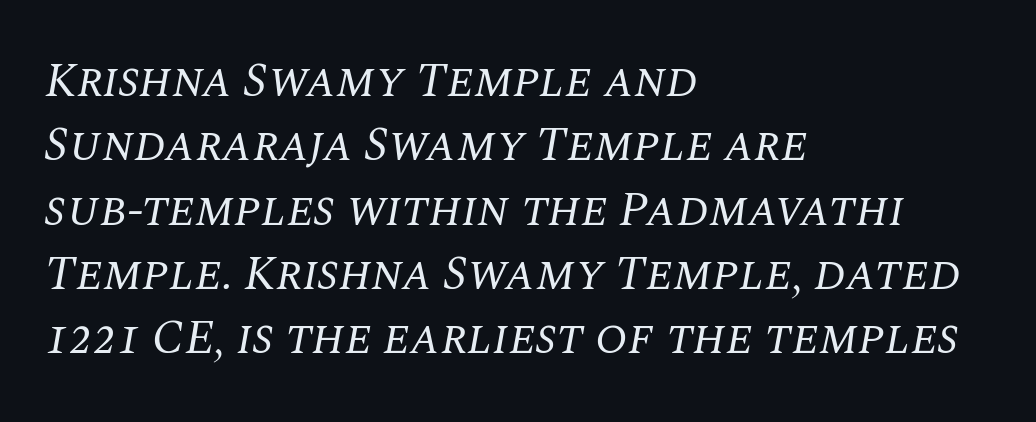
Q: Is the text bold? A: No.
Q: Is the text italic (slanted)? A: Yes, it leans right by about 10 degrees.
Q: Is the typeface a serif or a sans-serif typeface? A: Serif.
Q: Is the text underlined? A: No.
Q: How is the paragraph aligned? A: Left-aligned.
Q: Is the spacing between letters normal or unusually wide? A: Normal.
Q: Is the spacing between lines tight, normal or loose? A: Normal.
Q: Width (condensed, normal, or wide)? A: Normal.
Q: Stroke contrast? A: Medium.
Q: x-height? A: Large.
Q: Monospaced? A: No.
